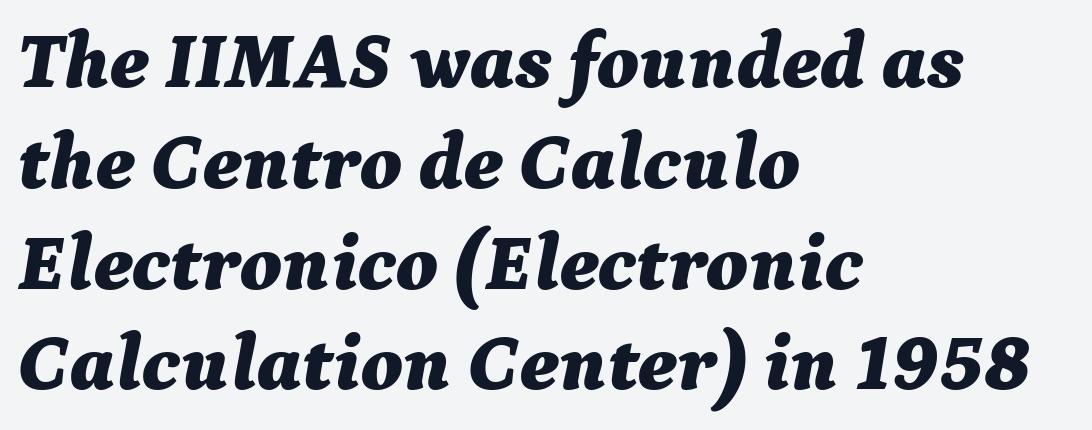
Q: Is the text bold? A: Yes.
Q: Is the text italic (slanted)? A: Yes, it leans right by about 9 degrees.
Q: Is the text underlined? A: No.
Q: How is the paragraph aligned? A: Left-aligned.
Q: Is the spacing between letters normal or unusually wide? A: Normal.
Q: Is the spacing between lines tight, normal or loose? A: Normal.
Q: Width (condensed, normal, or wide)? A: Normal.
Q: Stroke contrast? A: Medium.
Q: x-height? A: Medium.
Q: Monospaced? A: No.
